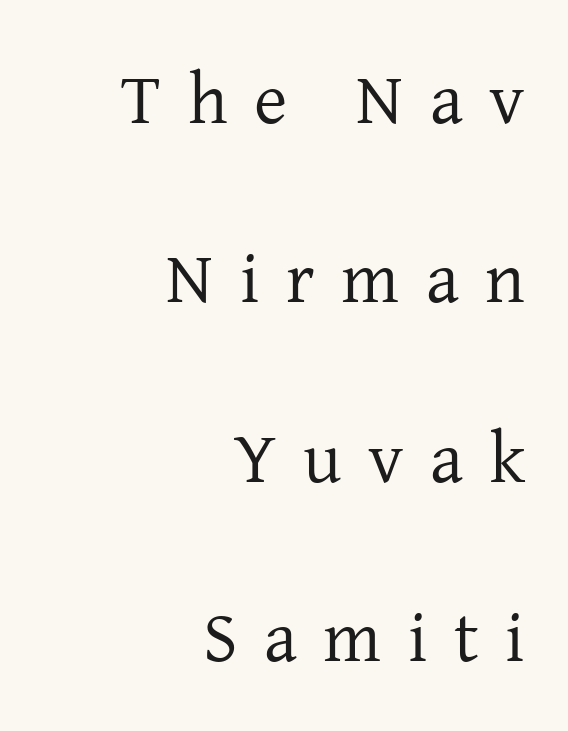
{"serif": "yes", "italic": "no", "bold": "no", "weight": "regular", "width": "normal", "stroke_contrast": "low", "x_height": "medium", "monospaced": "no", "underline": "no", "align": "right", "line_spacing": "loose", "line_spacing_ratio": 2.49, "letter_spacing": "wide", "letter_spacing_em": 0.37, "glyph_px": 72}
